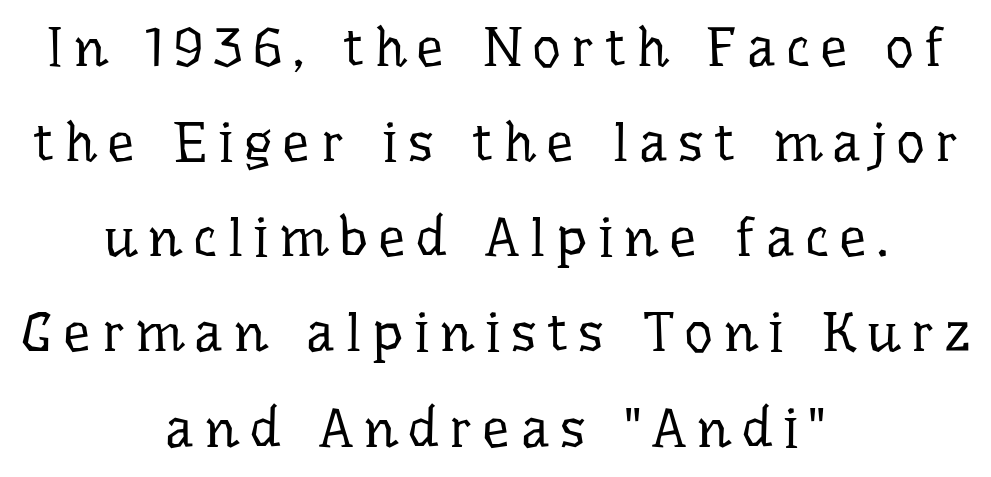
On a weight scale, this lands at 450 or below. Line starts and ends both wander, symmetrically. Are there feet on the stems? There are — it's a serif. Varying glyph widths throughout — classic text-font behaviour. Only glyphs here, with clear space below each row.
